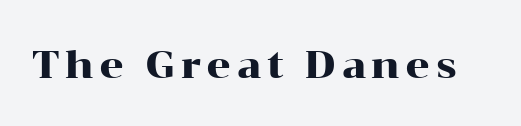
{"serif": "yes", "italic": "no", "width": "wide", "stroke_contrast": "high", "x_height": "medium", "monospaced": "no", "underline": "no", "glyph_px": 38}
